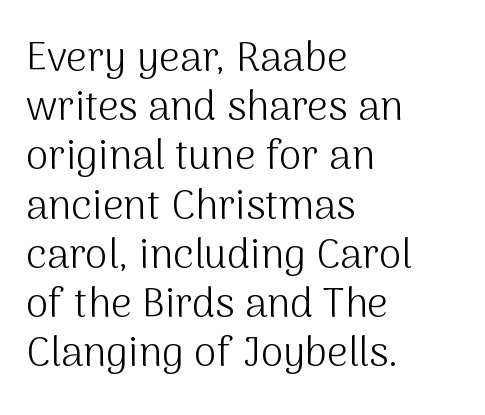
The image shows 41 px light sans-serif type, upright; set left-aligned, line spacing 1.2x, normal letter spacing, not underlined; medium stroke contrast and a medium x-height.
